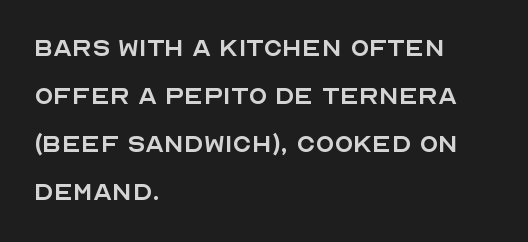
Leftover space on each line is placed entirely after the last word. This is roman type, the default non-slanted kind. Honestly, the row spacing looks completely unremarkable. Each row of text sits above clean, open space. Type style note: lacks serifs. Here the glyphs are tracked normally, forming tight word shapes.
